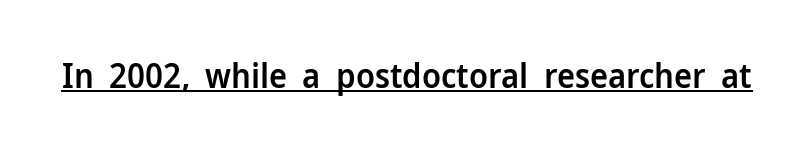
The image shows 34 px semibold sans-serif type, upright; set normal letter spacing, underlined; low stroke contrast and a medium x-height.
